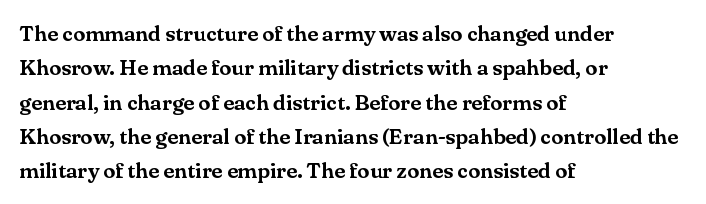
{"italic": "no", "underline": "no", "align": "left", "line_spacing": "normal", "line_spacing_ratio": 1.56, "letter_spacing": "normal", "letter_spacing_em": 0.0, "glyph_px": 22}
